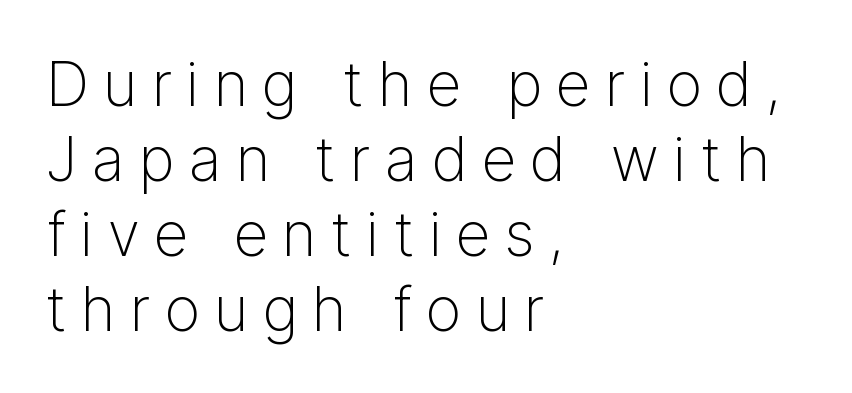
The image shows 61 px light sans-serif type, upright; set left-aligned, line spacing 1.23x, unusually wide letter spacing (+0.24 em), not underlined; low stroke contrast and a medium x-height.
